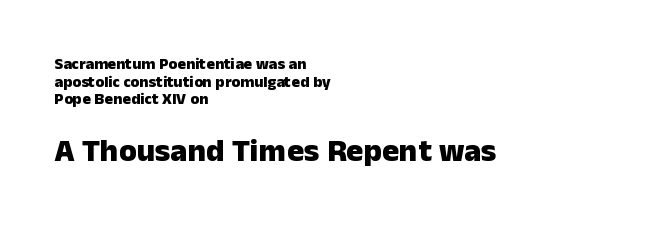
Q: Is the text bold? A: Yes.
Q: Is the text italic (slanted)? A: No, it is upright.
Q: Is the typeface a serif or a sans-serif typeface? A: Sans-serif.
Q: Is the text underlined? A: No.
Q: How is the paragraph aligned? A: Left-aligned.
Q: Is the spacing between letters normal or unusually wide? A: Normal.
Q: Is the spacing between lines tight, normal or loose? A: Tight.
Q: Which block of text is set in a larger size, the first (top) or the second (bottom)? A: The second (bottom) one.
Q: Width (condensed, normal, or wide)? A: Normal.
Q: Stroke contrast? A: Low.
Q: x-height? A: Medium.
Q: Monospaced? A: No.
